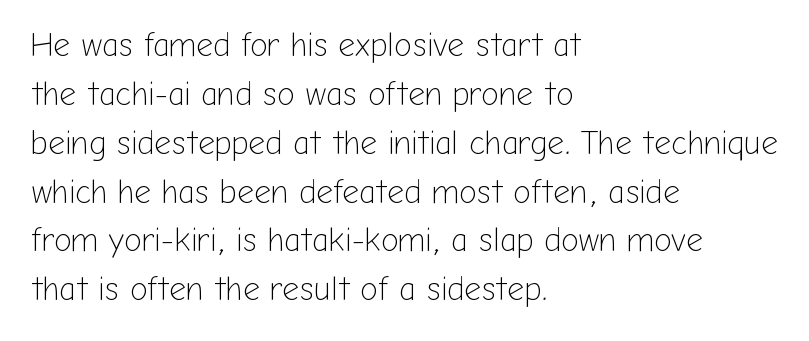
The image shows 33 px light sans-serif type, upright; set left-aligned, normal line spacing (1.48x), normal letter spacing, not underlined; low stroke contrast and a medium x-height.
